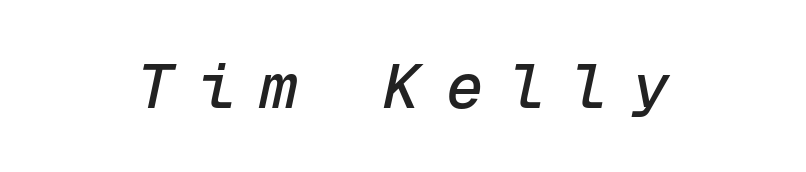
{"italic": "yes", "lean": "right", "slant_degrees": 12, "width": "normal", "stroke_contrast": "low", "x_height": "medium", "monospaced": "yes", "underline": "no", "align": "center", "letter_spacing": "wide", "letter_spacing_em": 0.4, "glyph_px": 62}
